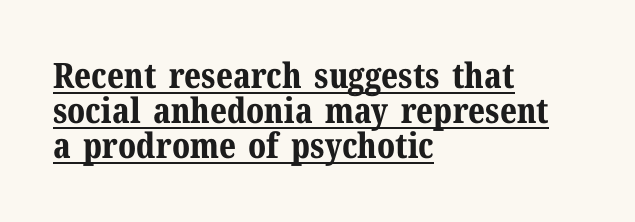
{"serif": "yes", "italic": "no", "bold": "yes", "weight": "bold", "width": "normal", "stroke_contrast": "medium", "x_height": "medium", "monospaced": "no", "underline": "yes", "align": "left", "line_spacing": "tight", "line_spacing_ratio": 1.0, "letter_spacing": "normal", "letter_spacing_em": 0.0, "glyph_px": 35}
